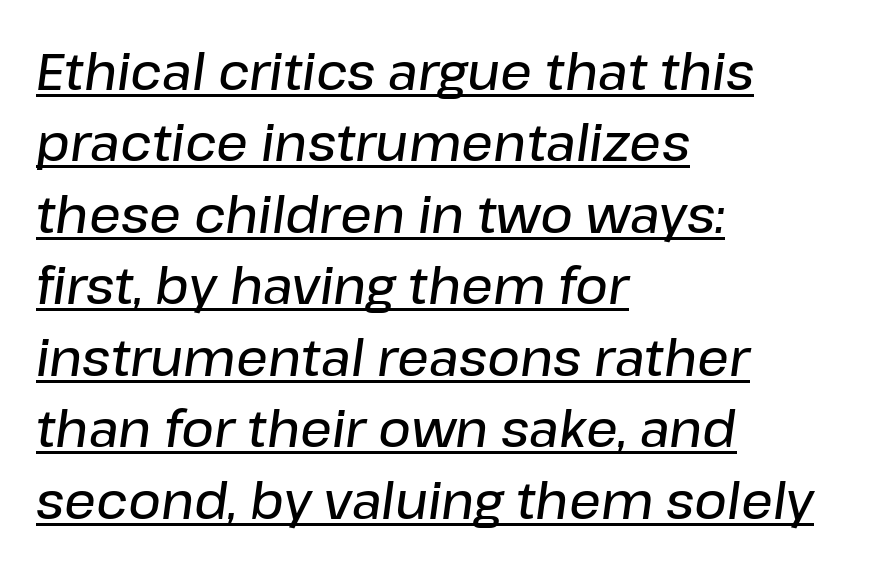
{"italic": "yes", "lean": "right", "slant_degrees": 8, "bold": "semi", "weight": "semibold", "width": "normal", "stroke_contrast": "low", "x_height": "medium", "monospaced": "no", "underline": "yes", "align": "left", "line_spacing": "normal", "line_spacing_ratio": 1.43, "letter_spacing": "normal", "letter_spacing_em": 0.0, "glyph_px": 50}
